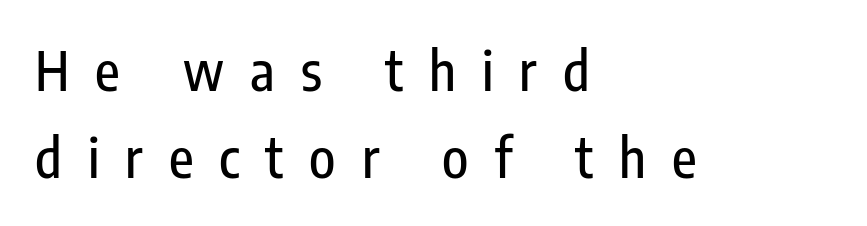
A typesetter would label this face a sans. The font's upright variant was chosen for this text. Layout note: lines flush left. Is there much room between lines? A standard amount, neither cramped nor airy.
